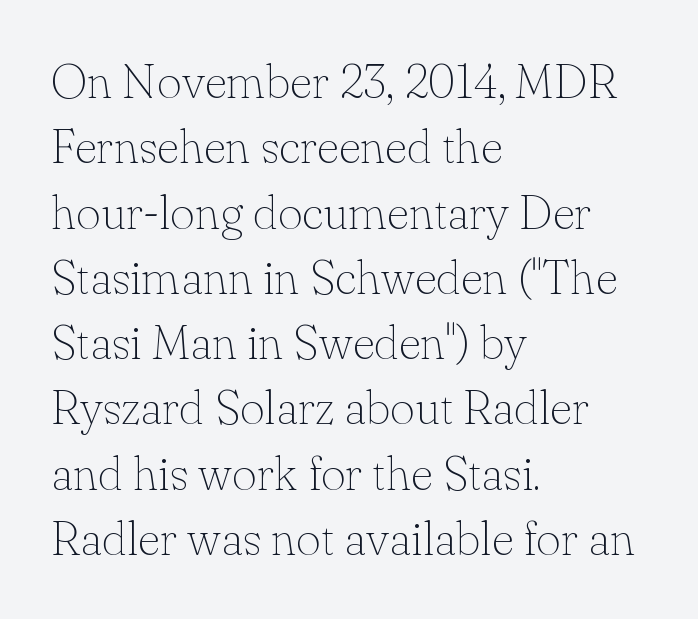
Q: Is the text bold? A: No.
Q: Is the text italic (slanted)? A: No, it is upright.
Q: Is the typeface a serif or a sans-serif typeface? A: Serif.
Q: Is the text underlined? A: No.
Q: How is the paragraph aligned? A: Left-aligned.
Q: Is the spacing between letters normal or unusually wide? A: Normal.
Q: Is the spacing between lines tight, normal or loose? A: Normal.
Q: Width (condensed, normal, or wide)? A: Normal.
Q: Stroke contrast? A: Low.
Q: x-height? A: Small.
Q: Monospaced? A: No.
